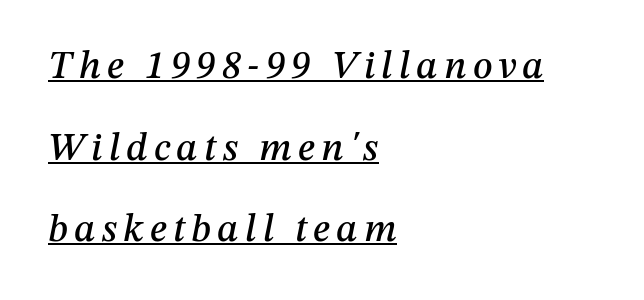
The image shows 39 px text type, italic (leaning right); set left-aligned, loose line spacing (2.09x), underlined; medium stroke contrast and a medium x-height.
